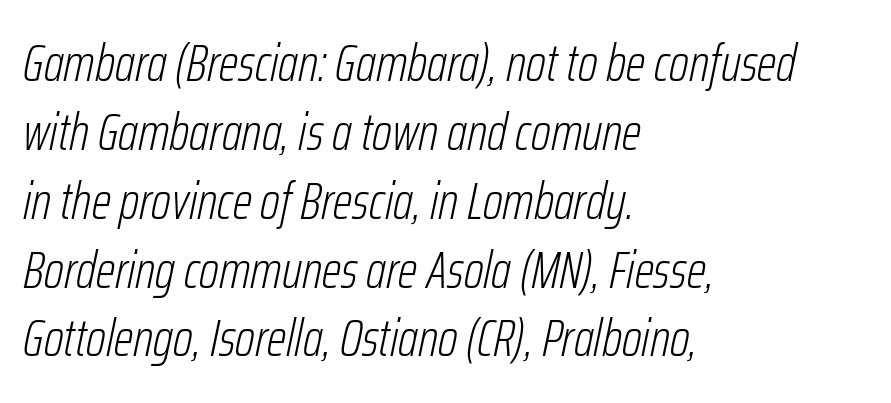
The image shows 51 px light, condensed type, italic (leaning right); set left-aligned, normal line spacing (1.35x), normal letter spacing, not underlined; low stroke contrast and a medium x-height.
